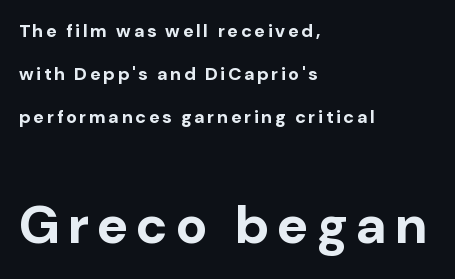
Q: Is the text bold? A: Yes.
Q: Is the text italic (slanted)? A: No, it is upright.
Q: Is the typeface a serif or a sans-serif typeface? A: Sans-serif.
Q: Is the text underlined? A: No.
Q: How is the paragraph aligned? A: Left-aligned.
Q: Is the spacing between lines tight, normal or loose? A: Loose.
Q: Which block of text is set in a larger size, the first (top) or the second (bottom)? A: The second (bottom) one.
Q: Width (condensed, normal, or wide)? A: Normal.
Q: Stroke contrast? A: Low.
Q: x-height? A: Medium.
Q: Monospaced? A: No.
